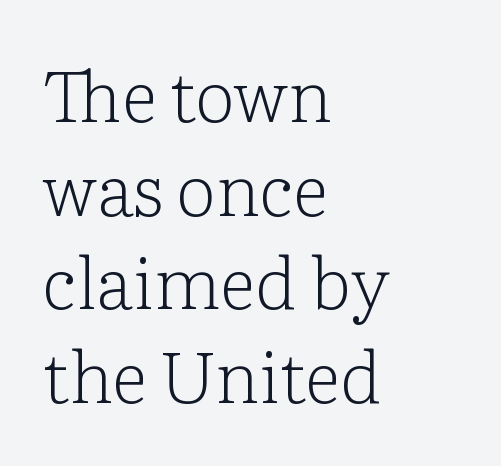
{"serif": "yes", "italic": "no", "bold": "no", "weight": "light", "width": "normal", "stroke_contrast": "low", "x_height": "medium", "monospaced": "no", "underline": "no", "align": "left", "line_spacing": "normal", "line_spacing_ratio": 1.32, "letter_spacing": "normal", "letter_spacing_em": 0.0, "glyph_px": 71}
